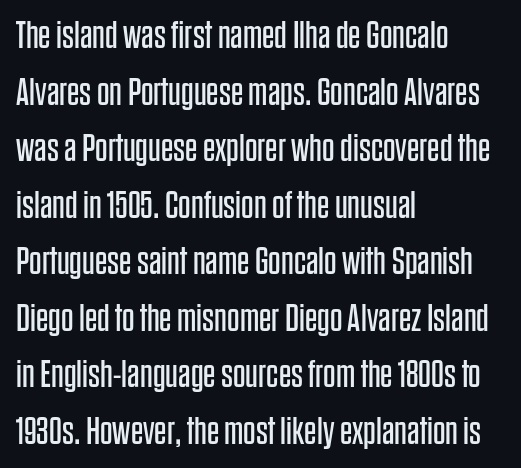
{"serif": "no", "italic": "no", "bold": "no", "weight": "regular", "width": "condensed", "stroke_contrast": "low", "x_height": "large", "monospaced": "no", "underline": "no", "align": "left", "line_spacing": "normal", "line_spacing_ratio": 1.45, "letter_spacing": "normal", "letter_spacing_em": 0.0, "glyph_px": 39}
